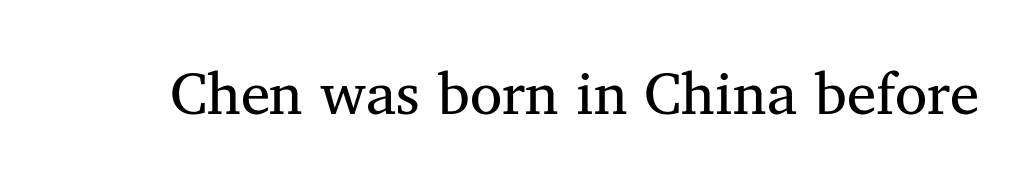
Q: Is the text bold? A: No.
Q: Is the text italic (slanted)? A: No, it is upright.
Q: Is the typeface a serif or a sans-serif typeface? A: Serif.
Q: Is the text underlined? A: No.
Q: Is the spacing between letters normal or unusually wide? A: Normal.
Q: Width (condensed, normal, or wide)? A: Normal.
Q: Stroke contrast? A: Medium.
Q: x-height? A: Medium.
Q: Monospaced? A: No.
